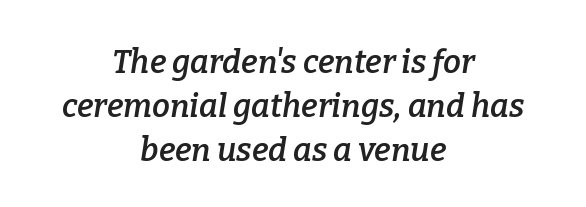
Q: Is the text bold? A: Semi-bold.
Q: Is the text italic (slanted)? A: Yes, it leans right by about 9 degrees.
Q: Is the typeface a serif or a sans-serif typeface? A: Serif.
Q: Is the text underlined? A: No.
Q: How is the paragraph aligned? A: Centered.
Q: Is the spacing between letters normal or unusually wide? A: Normal.
Q: Is the spacing between lines tight, normal or loose? A: Normal.
Q: Width (condensed, normal, or wide)? A: Normal.
Q: Stroke contrast? A: Low.
Q: x-height? A: Medium.
Q: Monospaced? A: No.
